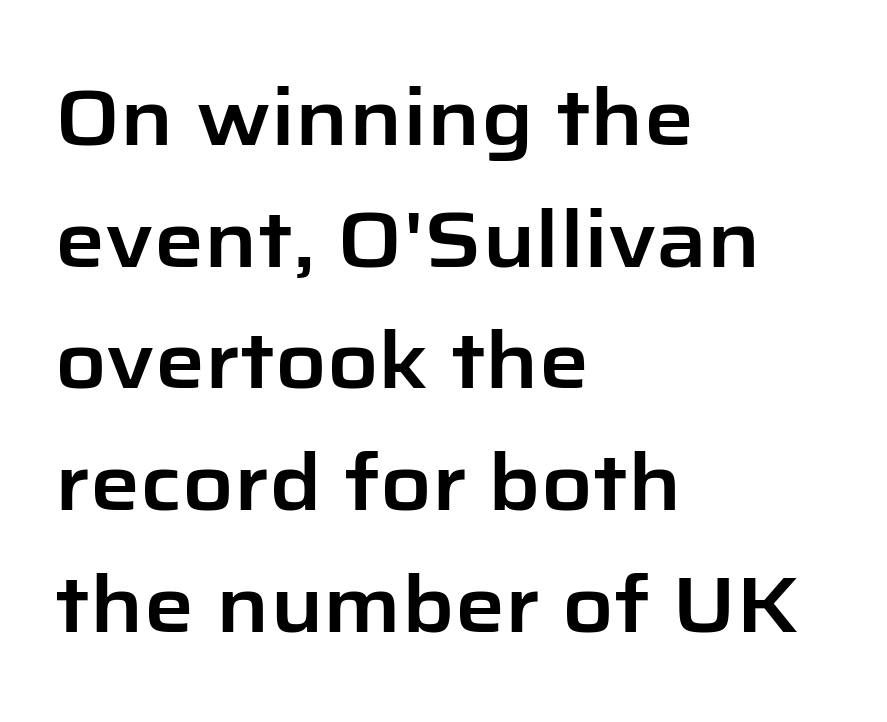
This sample uses a sans-serif face. Varying glyph widths throughout — classic text-font behaviour. Observe the ordinary spacing: letters are neighbours, not strangers. The rendering uses a moderate line-height, typical for paragraphs. One-word summary of the alignment: left. The gap between lines stays unmarked.
